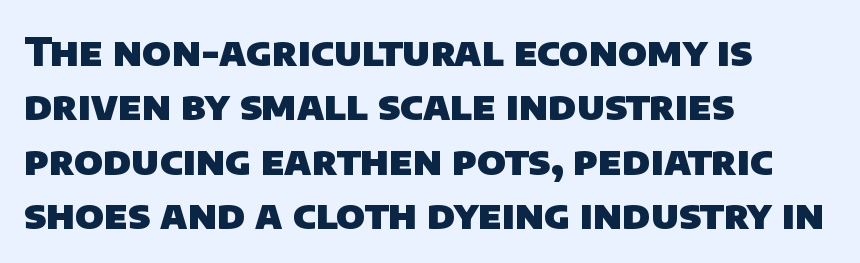
This rendering uses left alignment, leaving the right contour irregular. What weight is shown? A full bold with thick strokes. Nobody drew a line under any word here. Each letter keeps its own natural width here, so spacing adapts to shape. These lines keep a tight, regular rhythm from letter to letter. Are there feet on the stems? There aren't — it's a sans.
